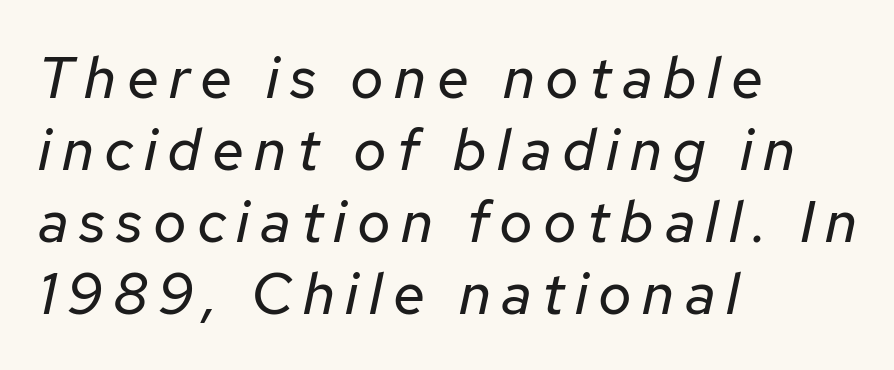
{"italic": "yes", "lean": "right", "slant_degrees": 12, "bold": "no", "weight": "regular", "width": "normal", "stroke_contrast": "low", "x_height": "medium", "monospaced": "no", "underline": "no", "align": "left", "line_spacing_ratio": 1.24, "glyph_px": 58}
